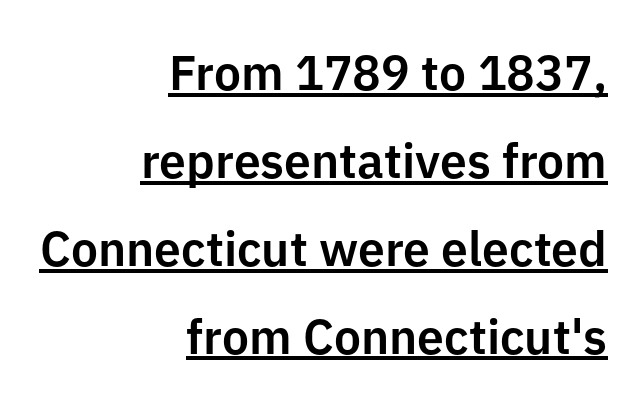
Q: Is the text italic (slanted)? A: No, it is upright.
Q: Is the typeface a serif or a sans-serif typeface? A: Sans-serif.
Q: Is the text underlined? A: Yes.
Q: How is the paragraph aligned? A: Right-aligned.
Q: Is the spacing between letters normal or unusually wide? A: Normal.
Q: Width (condensed, normal, or wide)? A: Normal.
Q: Stroke contrast? A: Low.
Q: x-height? A: Medium.
Q: Monospaced? A: No.
